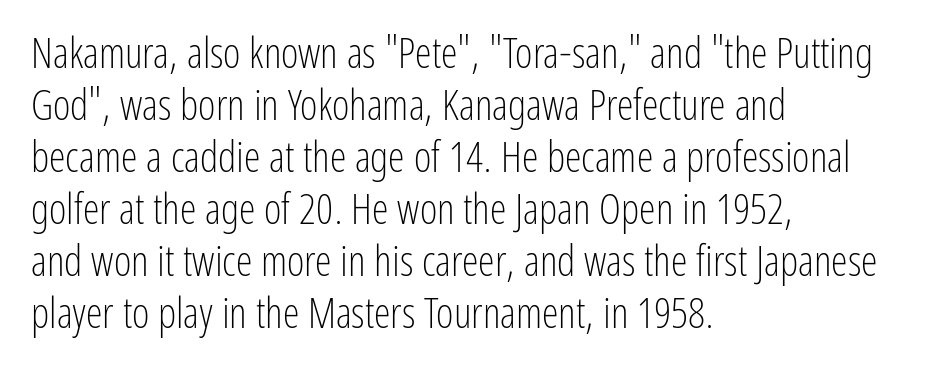
Just letters on the line, the space beneath them empty. Nobody touched the tracking dial on this one. Compared with a typical body face, this is equally light or lighter still. The lines are quadded left.
